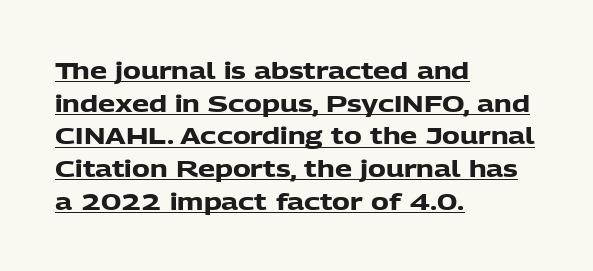
{"italic": "no", "bold": "yes", "underline": "yes", "align": "left", "line_spacing": "normal", "line_spacing_ratio": 1.36, "letter_spacing": "normal", "letter_spacing_em": 0.0, "glyph_px": 24}
